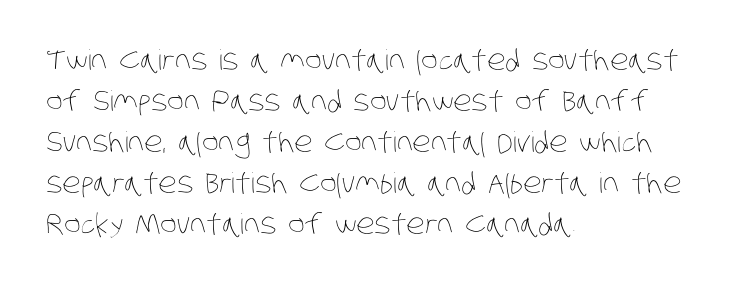
No extra ink here — the face is not bold. Caption: standard tracking, unaltered. The lines are quadded left. The rendering uses a moderate line-height, typical for paragraphs. Unmarked baselines from the first word to the last. Proportional: the letters do not fall into vertical columns.
